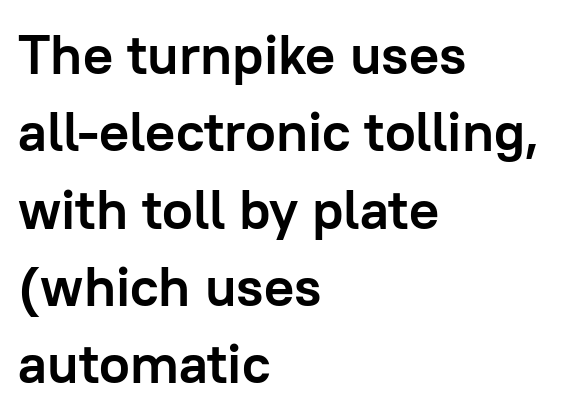
The image shows 56 px semibold sans-serif type, upright; set left-aligned, normal line spacing (1.38x), normal letter spacing, not underlined; low stroke contrast and a medium x-height.
